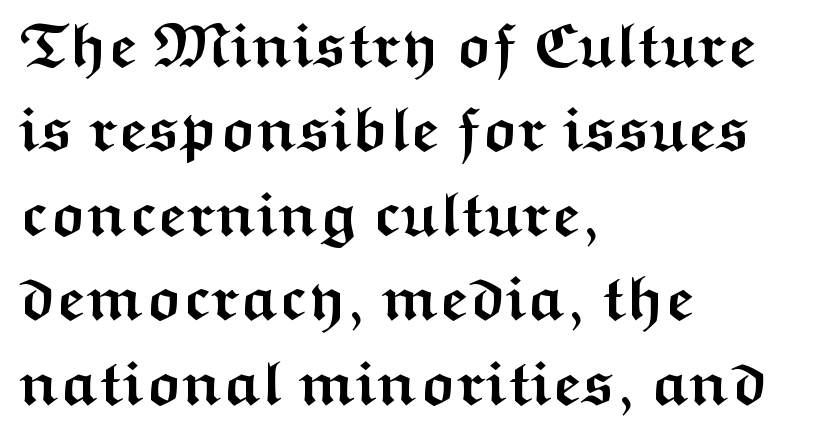
Q: Is the text bold? A: Yes.
Q: Is the text italic (slanted)? A: No, it is upright.
Q: Is the typeface a serif or a sans-serif typeface? A: Sans-serif.
Q: Is the text underlined? A: No.
Q: How is the paragraph aligned? A: Left-aligned.
Q: Is the spacing between letters normal or unusually wide? A: Normal.
Q: Is the spacing between lines tight, normal or loose? A: Normal.
Q: Width (condensed, normal, or wide)? A: Wide.
Q: Stroke contrast? A: Medium.
Q: x-height? A: Medium.
Q: Monospaced? A: No.
